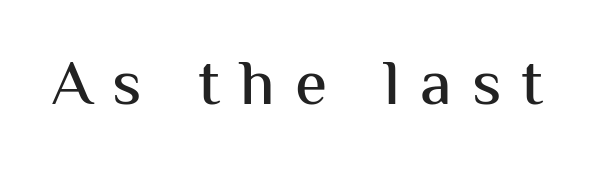
{"serif": "no", "italic": "no", "width": "normal", "stroke_contrast": "medium", "x_height": "medium", "monospaced": "no", "underline": "no", "letter_spacing": "wide", "letter_spacing_em": 0.31, "glyph_px": 65}
